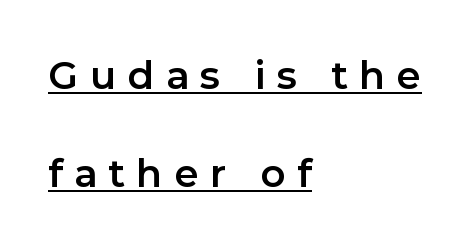
Examine the stroke ends and you'll find no serifs. Descenders here cross a horizontal rule under the line. Note the varied advance widths — an 'i' is clearly narrower than an 'm'. Honestly, the rows look like they've been pulled way apart.
